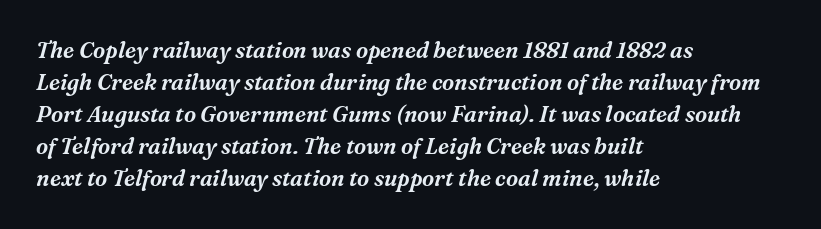
{"italic": "yes", "lean": "right", "slant_degrees": 16, "underline": "no", "align": "left", "line_spacing": "normal", "line_spacing_ratio": 1.46, "letter_spacing": "normal", "letter_spacing_em": 0.0, "glyph_px": 22}
